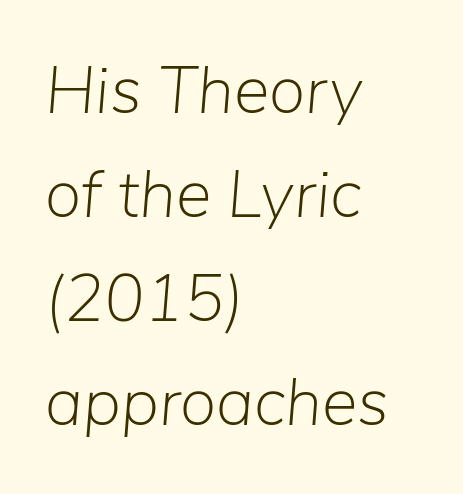
Q: Is the text bold? A: No.
Q: Is the text italic (slanted)? A: Yes, it leans right by about 5 degrees.
Q: Is the text underlined? A: No.
Q: How is the paragraph aligned? A: Left-aligned.
Q: Is the spacing between letters normal or unusually wide? A: Normal.
Q: Is the spacing between lines tight, normal or loose? A: Normal.
Q: Width (condensed, normal, or wide)? A: Normal.
Q: Stroke contrast? A: Low.
Q: x-height? A: Medium.
Q: Monospaced? A: No.
